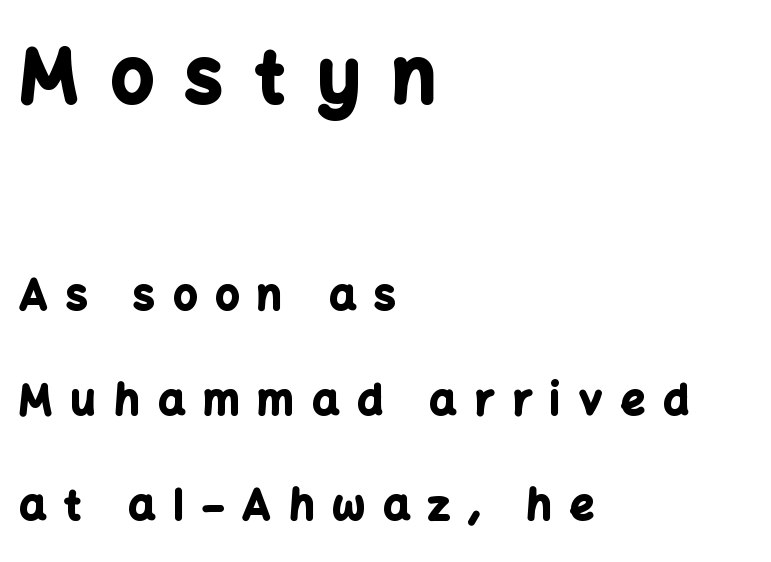
{"serif": "no", "italic": "no", "bold": "yes", "weight": "bold", "width": "normal", "stroke_contrast": "low", "x_height": "medium", "monospaced": "no", "underline": "no", "align": "left", "line_spacing": "loose", "line_spacing_ratio": 2.49, "letter_spacing": "wide", "letter_spacing_em": 0.44, "larger_block": "first", "size_ratio": 1.76, "glyph_px": 74}
